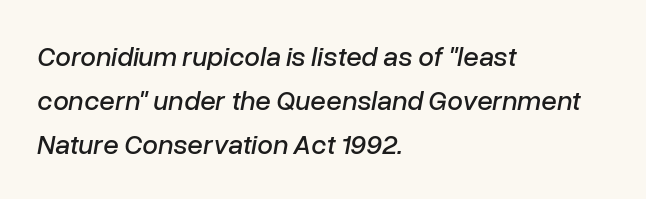
The image shows 28 px text type, italic (leaning right); set left-aligned, normal line spacing (1.58x), normal letter spacing, not underlined; low stroke contrast and a medium x-height.
